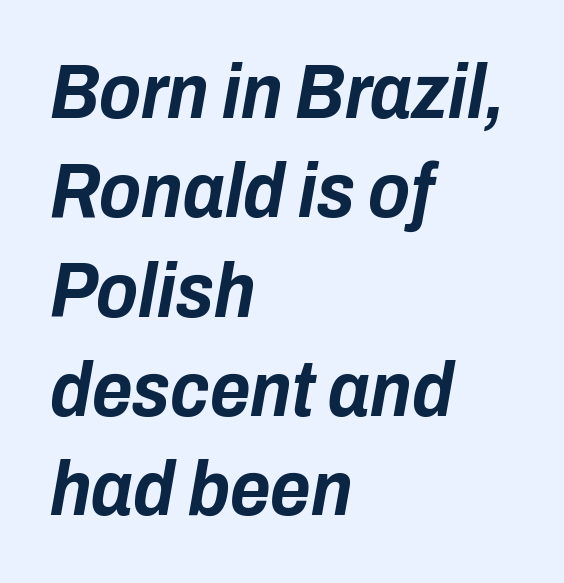
{"italic": "yes", "lean": "right", "slant_degrees": 10, "bold": "yes", "weight": "bold", "width": "condensed", "stroke_contrast": "low", "x_height": "medium", "monospaced": "no", "underline": "no", "align": "left", "line_spacing": "normal", "line_spacing_ratio": 1.29, "letter_spacing": "normal", "letter_spacing_em": 0.0, "glyph_px": 77}
